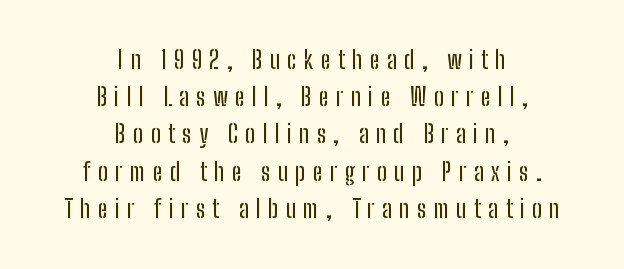
This is roman type, the default non-slanted kind. Only glyphs here, with clear space below each row. Successive baselines arrive at the customary interval. You could only call the tracking loose — the letters float apart. Does the copy run flush right? No — it is centered line by line.
